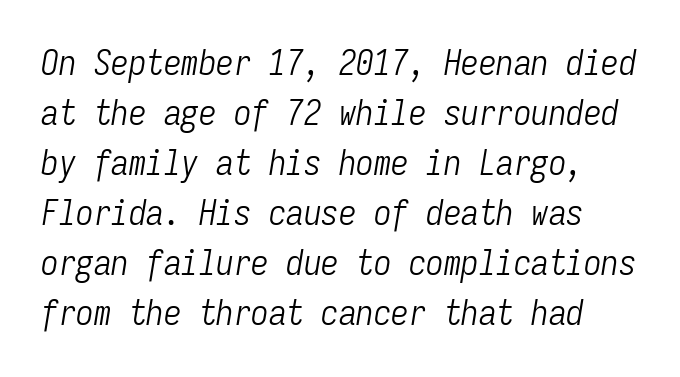
One glance says typical: line gaps are just what's usual. Anything drawn beneath the words? Only blank space. Quick note: italic. A quiet, ordinary-to-light weight characterises the typeface. The face used here is monospaced, like something from a code editor. Does extra space separate the letters? No, they use regular spacing.
